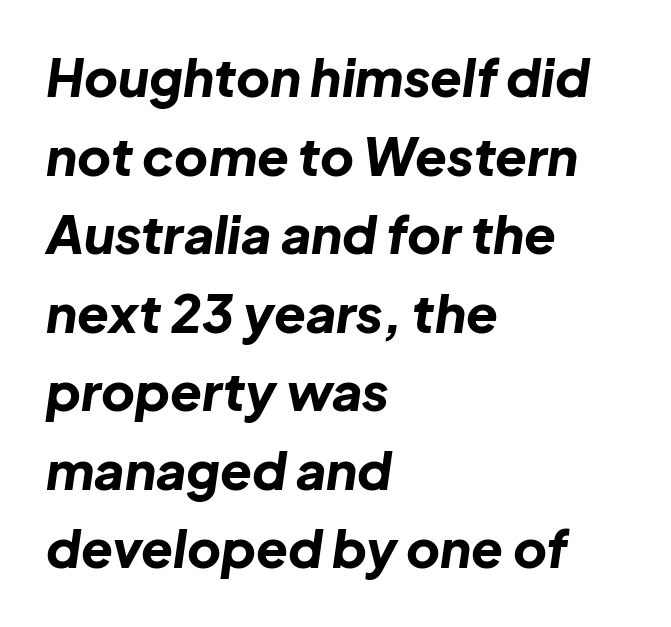
No word sits above an underline. An italicized treatment has been applied to the whole sample. Line spacing here is normal. The rendering anchors every line to the left-hand side. Looks like regular typesetting: each glyph gets only the width it needs.
